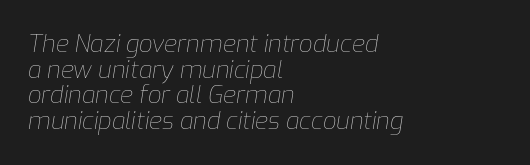
{"italic": "yes", "lean": "right", "slant_degrees": 9, "bold": "no", "underline": "no", "align": "left", "line_spacing": "tight", "line_spacing_ratio": 1.07, "letter_spacing": "normal", "letter_spacing_em": 0.0, "glyph_px": 24}
